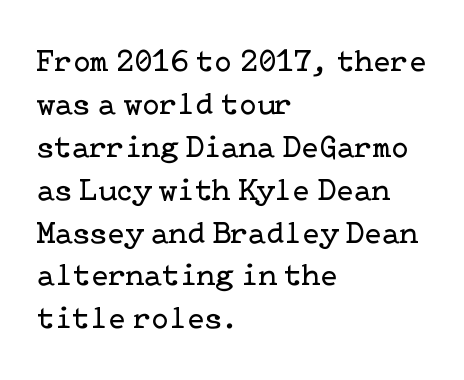
{"serif": "yes", "italic": "no", "bold": "no", "weight": "regular", "width": "normal", "stroke_contrast": "low", "x_height": "medium", "underline": "no", "align": "left", "line_spacing": "normal", "line_spacing_ratio": 1.34, "letter_spacing": "normal", "letter_spacing_em": 0.0, "glyph_px": 32}
